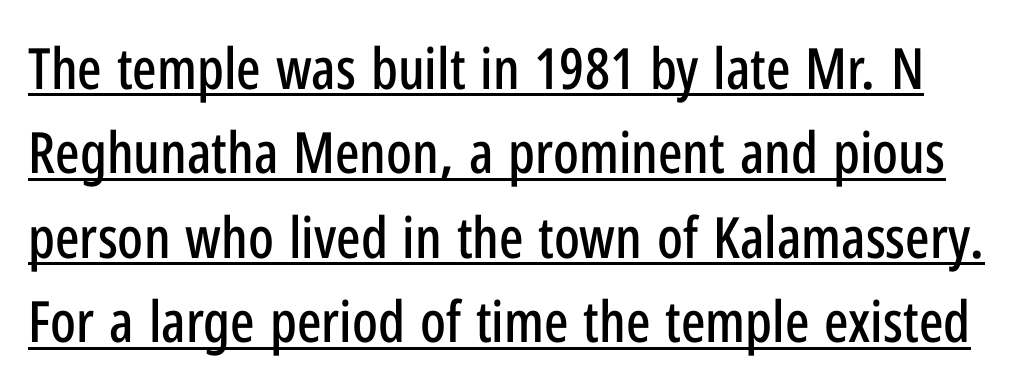
Q: Is the text italic (slanted)? A: No, it is upright.
Q: Is the typeface a serif or a sans-serif typeface? A: Sans-serif.
Q: Is the text underlined? A: Yes.
Q: Is the spacing between letters normal or unusually wide? A: Normal.
Q: Is the spacing between lines tight, normal or loose? A: Normal.
Q: Width (condensed, normal, or wide)? A: Condensed.
Q: Stroke contrast? A: Low.
Q: x-height? A: Medium.
Q: Monospaced? A: No.
